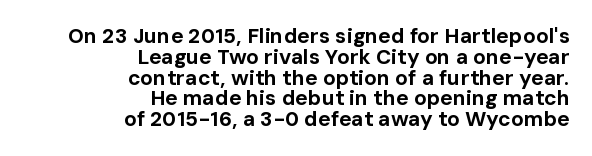
{"italic": "no", "bold": "yes", "underline": "no", "align": "right", "line_spacing": "tight", "line_spacing_ratio": 0.99, "letter_spacing": "normal", "letter_spacing_em": 0.0, "glyph_px": 21}
